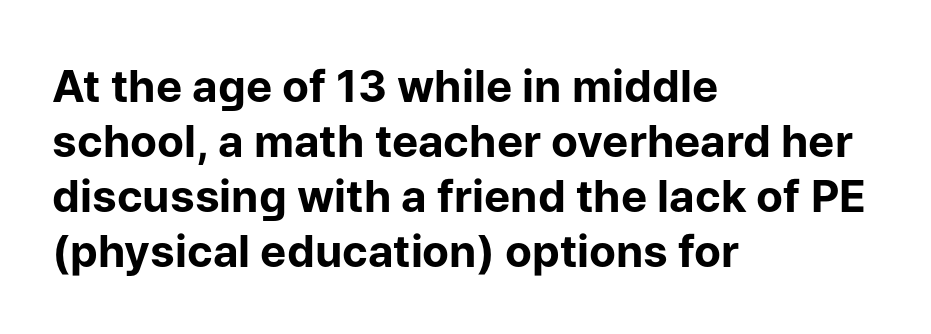
Each word holds together tightly as a unit, with standard inter-letter gaps. Unlike italic type, these characters show no tilt at all. You could not count columns in this text — the font is proportionally spaced. Casual observation: everything's shoved over to the left.
